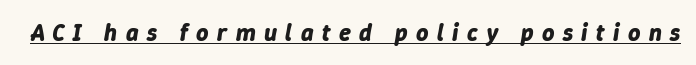
Q: Is the text bold? A: Yes.
Q: Is the text italic (slanted)? A: Yes, it leans right by about 9 degrees.
Q: Is the text underlined? A: Yes.
Q: Is the spacing between letters normal or unusually wide? A: Unusually wide.
